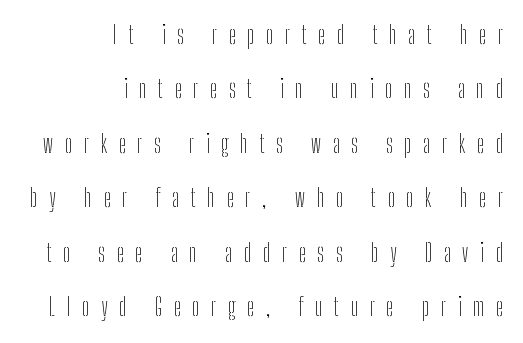
{"italic": "no", "bold": "no", "underline": "no", "align": "right", "line_spacing": "loose", "line_spacing_ratio": 2.27, "letter_spacing": "wide", "letter_spacing_em": 0.49, "glyph_px": 24}
